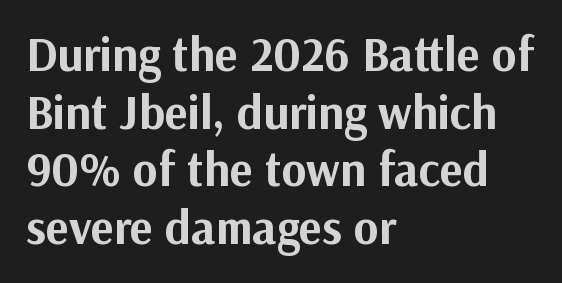
The image shows 48 px bold sans-serif type, upright; set left-aligned, line spacing 1.2x, normal letter spacing, not underlined; medium stroke contrast and a medium x-height.
